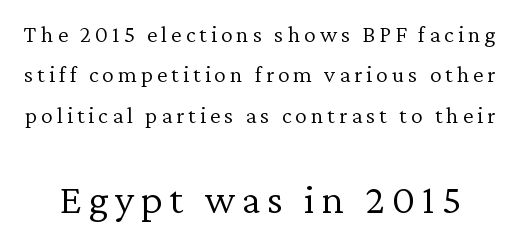
The image shows 42 px light serif type, upright; set normal line spacing (1.68x), not underlined; the second (bottom) block is 1.75x larger; low stroke contrast and a medium x-height.
